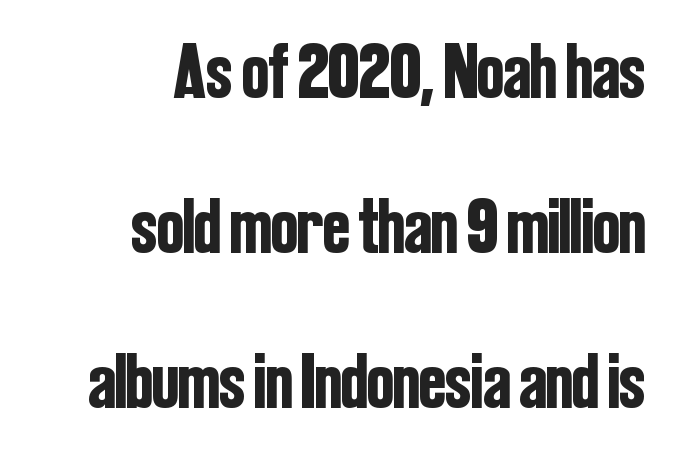
Here the glyphs are tracked normally, forming tight word shapes. I'd call this a sans setting — the letters go barefoot. Baseline-to-baseline distance is far greater than the letter height. These lines are rendered in a variable-pitch font.
